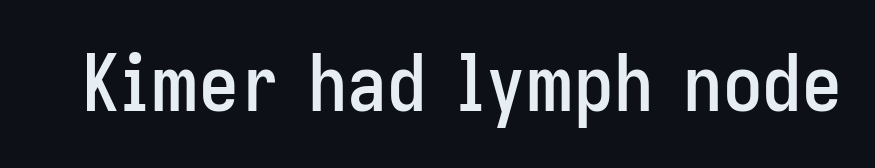
Q: Is the text italic (slanted)? A: No, it is upright.
Q: Is the typeface a serif or a sans-serif typeface? A: Sans-serif.
Q: Is the text underlined? A: No.
Q: Is the spacing between letters normal or unusually wide? A: Normal.
Q: Width (condensed, normal, or wide)? A: Condensed.
Q: Stroke contrast? A: Low.
Q: x-height? A: Medium.
Q: Monospaced? A: No.
